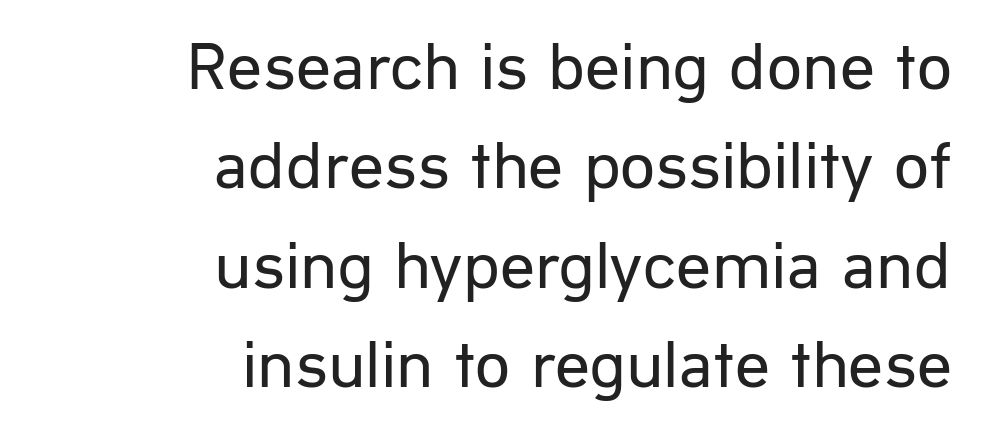
{"serif": "no", "italic": "no", "bold": "no", "weight": "regular", "width": "normal", "stroke_contrast": "low", "x_height": "medium", "monospaced": "no", "underline": "no", "align": "right", "line_spacing": "normal", "line_spacing_ratio": 1.44, "letter_spacing": "normal", "letter_spacing_em": 0.0, "glyph_px": 69}
